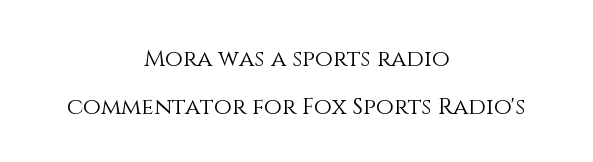
The image shows 23 px text type, upright; set centered, loose line spacing (2.08x), normal letter spacing, not underlined.
